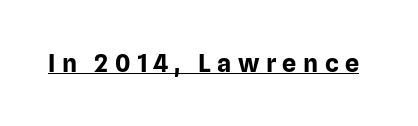
{"italic": "no", "bold": "yes", "underline": "yes", "letter_spacing": "wide", "letter_spacing_em": 0.26, "glyph_px": 25}
